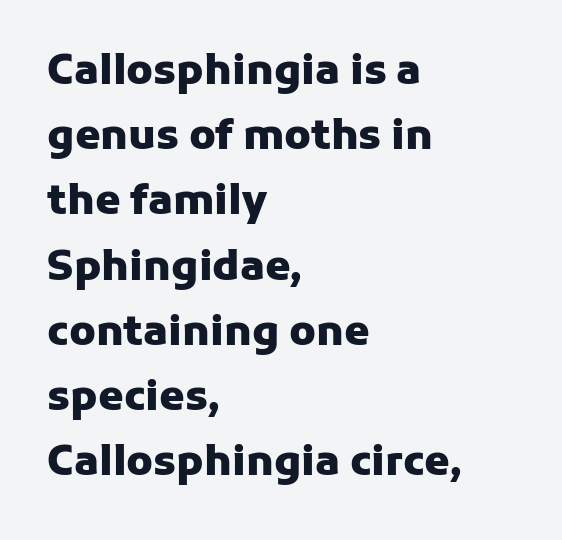
The image shows 41 px heavy sans-serif type, upright; set left-aligned, normal line spacing (1.59x), normal letter spacing, not underlined; low stroke contrast and a medium x-height.
